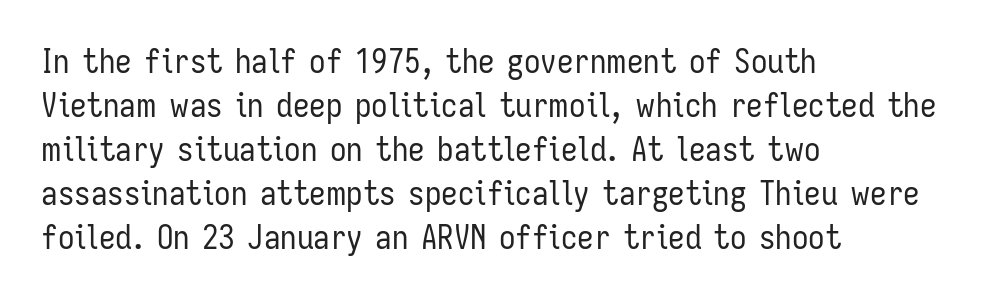
Q: Is the text bold? A: No.
Q: Is the text italic (slanted)? A: No, it is upright.
Q: Is the typeface a serif or a sans-serif typeface? A: Sans-serif.
Q: Is the text underlined? A: No.
Q: How is the paragraph aligned? A: Left-aligned.
Q: Is the spacing between letters normal or unusually wide? A: Normal.
Q: Is the spacing between lines tight, normal or loose? A: Normal.
Q: Width (condensed, normal, or wide)? A: Condensed.
Q: Stroke contrast? A: Low.
Q: x-height? A: Medium.
Q: Monospaced? A: No.
